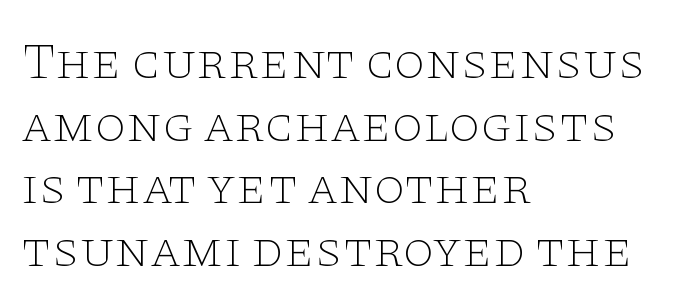
The image shows 51 px thin, wide serif type, upright; set left-aligned, line spacing 1.23x, normal letter spacing, not underlined; low stroke contrast and a large x-height.
